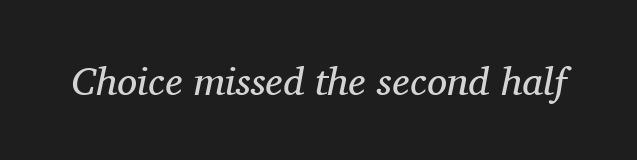
The typesetting does not lean heavy: it is not bold. Honestly, the letter spacing is just normal — you wouldn't notice it. Looks like regular typesetting: each glyph gets only the width it needs. A typesetter would label this face a serif. Lines of text with bare space underneath.
